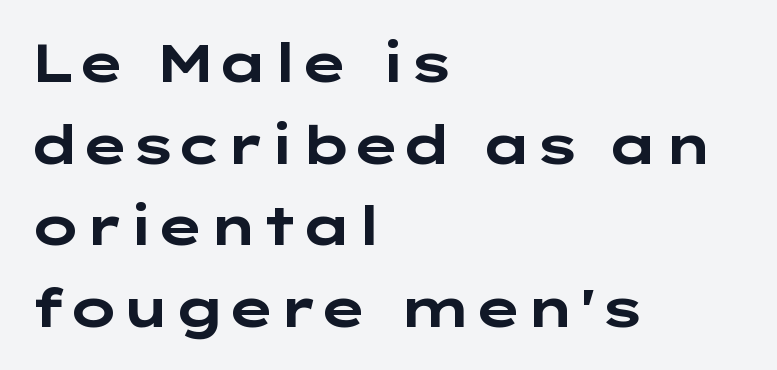
The line-height multiplier appears to be the usual default. The type is set solid horizontally, with unmodified tracking. Look at the stroke-to-counter ratio: heavy, a bold. The compositor pushed each line to the left boundary. Unlike italic type, these characters show no tilt at all. Clear beneath every line of the passage.
